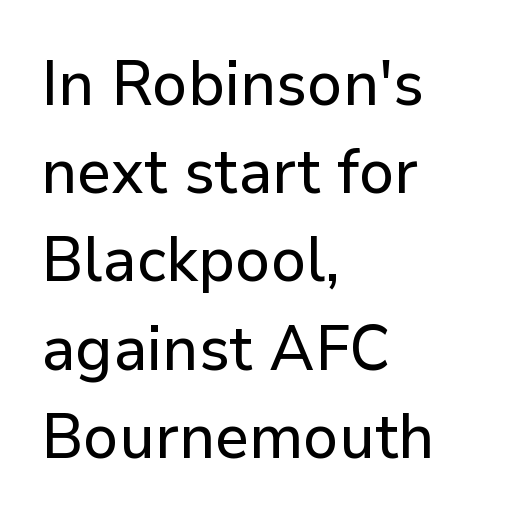
The image shows 63 px sans-serif type, upright; set left-aligned, normal line spacing (1.4x), normal letter spacing, not underlined; low stroke contrast and a medium x-height.
